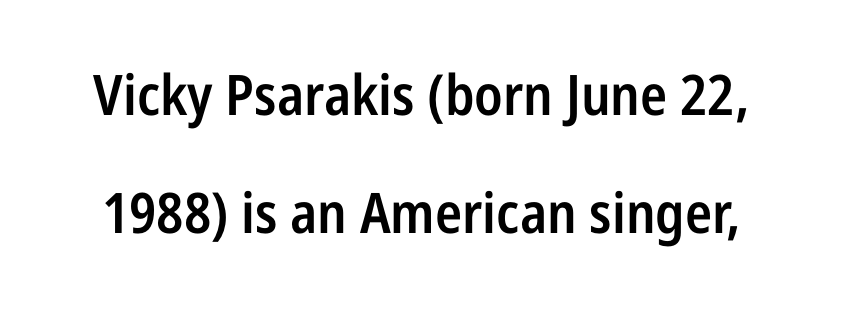
{"serif": "no", "italic": "no", "bold": "semi", "weight": "semibold", "width": "condensed", "stroke_contrast": "low", "x_height": "medium", "monospaced": "no", "underline": "no", "line_spacing": "loose", "line_spacing_ratio": 2.1, "letter_spacing": "normal", "letter_spacing_em": 0.0, "glyph_px": 56}
